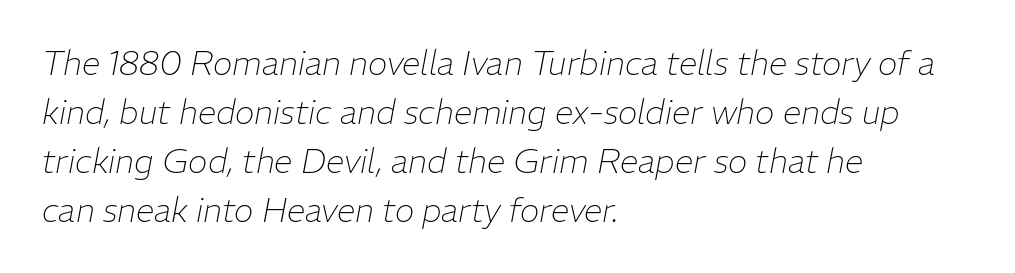
{"italic": "yes", "lean": "right", "slant_degrees": 11, "bold": "no", "weight": "thin", "width": "normal", "stroke_contrast": "low", "x_height": "medium", "monospaced": "no", "underline": "no", "align": "left", "line_spacing": "normal", "line_spacing_ratio": 1.48, "letter_spacing": "normal", "letter_spacing_em": 0.0, "glyph_px": 33}
